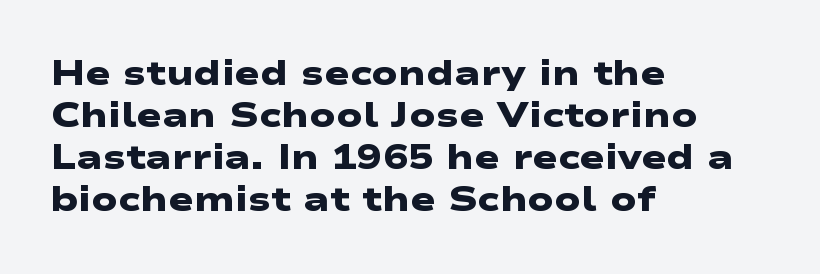
Examine the stroke ends and you'll find no serifs. Here the designer chose a conventional face with non-uniform glyph widths. Clear beneath every line of the passage. Spacing between characters is what you'd get straight out of the box.
